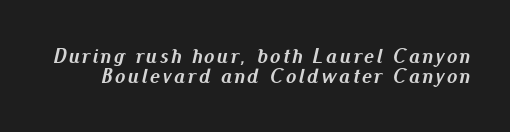
The vertical gap from one line to the next is small. Bare-footed words on every line. In terms of weight, the rendering is a true, heavy bold. Italic? Definitely — the glyphs are oblique.
